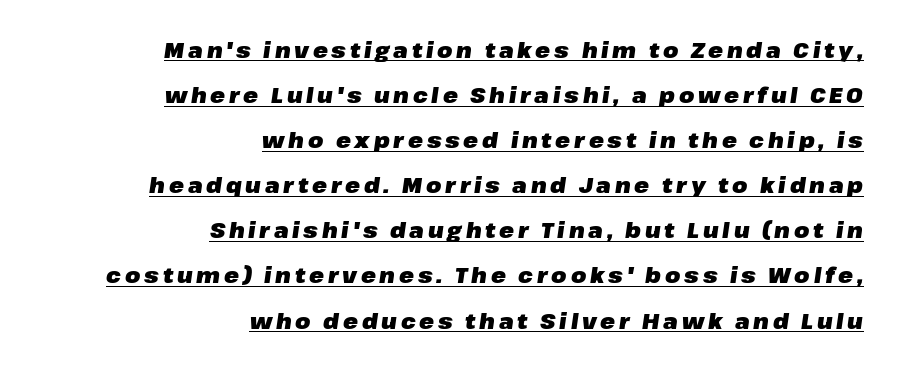
Q: Is the text bold? A: Yes.
Q: Is the text italic (slanted)? A: Yes, it leans right by about 8 degrees.
Q: Is the text underlined? A: Yes.
Q: How is the paragraph aligned? A: Right-aligned.
Q: Is the spacing between lines tight, normal or loose? A: Loose.
